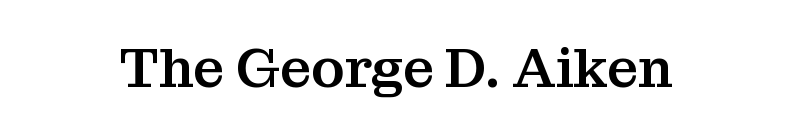
A typesetter would call this proportional, since set widths differ per character. The line texture is even and compact thanks to regular tracking. Does the lettering tilt? It doesn't — this is upright. The baseline area is clear. The type family on display is of the serif kind.
